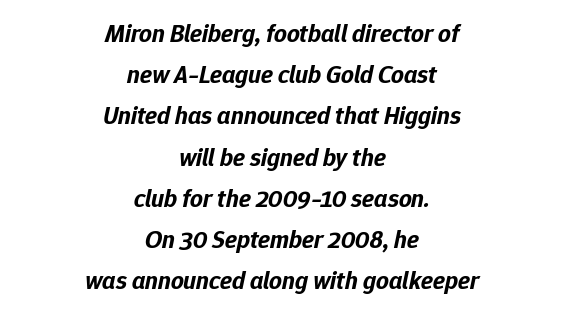
Q: Is the text bold? A: Yes.
Q: Is the text italic (slanted)? A: Yes, it leans right by about 12 degrees.
Q: Is the text underlined? A: No.
Q: How is the paragraph aligned? A: Centered.
Q: Is the spacing between letters normal or unusually wide? A: Normal.
Q: Is the spacing between lines tight, normal or loose? A: Normal.
